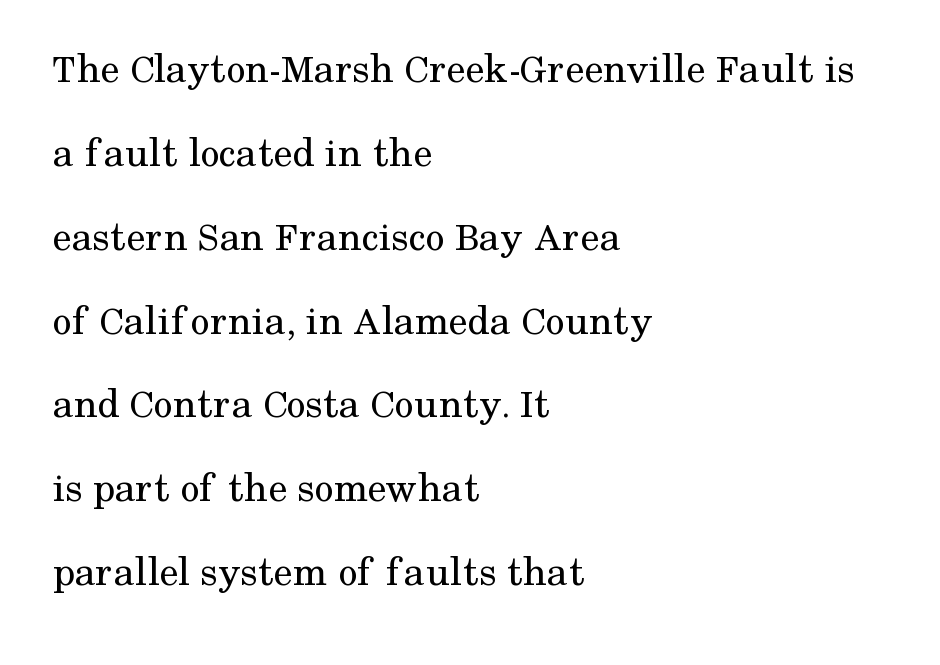
Q: Is the text bold? A: No.
Q: Is the text italic (slanted)? A: No, it is upright.
Q: Is the typeface a serif or a sans-serif typeface? A: Serif.
Q: Is the text underlined? A: No.
Q: How is the paragraph aligned? A: Left-aligned.
Q: Is the spacing between letters normal or unusually wide? A: Normal.
Q: Is the spacing between lines tight, normal or loose? A: Loose.
Q: Width (condensed, normal, or wide)? A: Normal.
Q: Stroke contrast? A: Medium.
Q: x-height? A: Medium.
Q: Monospaced? A: No.
